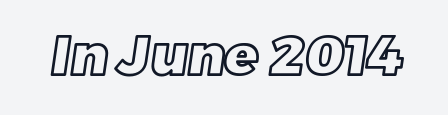
Has an underline been added? It has not. Look at the tracking — it's just the regular setting, nothing added. Looks like regular typesetting: each glyph gets only the width it needs.
